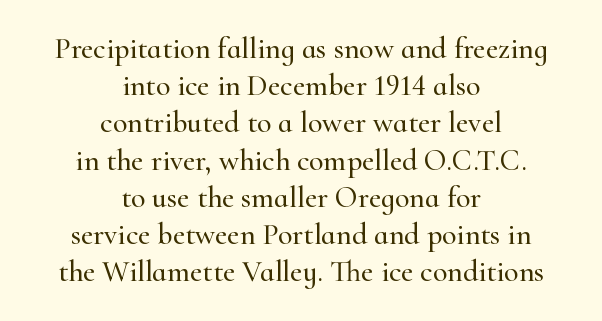
Old-style or modern, the face here clearly has serifs. You could not count columns in this text — the font is proportionally spaced. Descenders are the only things crossing below the line. Ordinary non-slanted type is in use. The paragraph shown floats in the horizontal middle.
